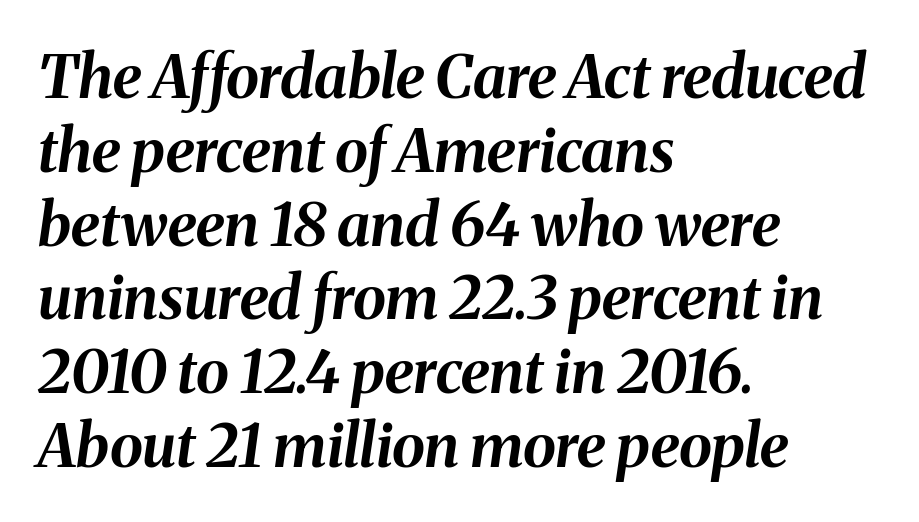
Q: Is the text bold? A: Yes.
Q: Is the text italic (slanted)? A: Yes, it leans right by about 8 degrees.
Q: Is the text underlined? A: No.
Q: How is the paragraph aligned? A: Left-aligned.
Q: Is the spacing between letters normal or unusually wide? A: Normal.
Q: Width (condensed, normal, or wide)? A: Normal.
Q: Stroke contrast? A: Medium.
Q: x-height? A: Medium.
Q: Monospaced? A: No.
